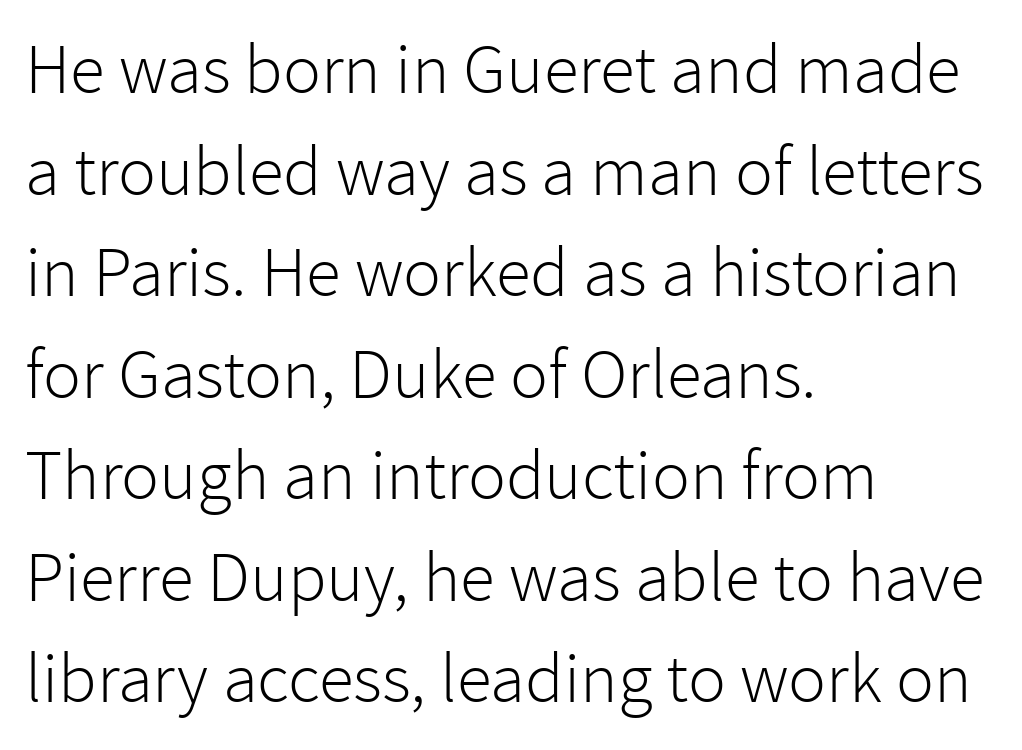
Q: Is the text bold? A: No.
Q: Is the text italic (slanted)? A: No, it is upright.
Q: Is the typeface a serif or a sans-serif typeface? A: Sans-serif.
Q: Is the text underlined? A: No.
Q: How is the paragraph aligned? A: Left-aligned.
Q: Is the spacing between letters normal or unusually wide? A: Normal.
Q: Is the spacing between lines tight, normal or loose? A: Normal.
Q: Width (condensed, normal, or wide)? A: Normal.
Q: Stroke contrast? A: Low.
Q: x-height? A: Medium.
Q: Monospaced? A: No.
